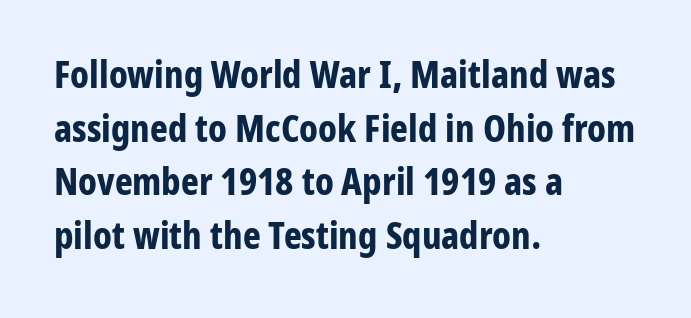
Q: Is the text bold? A: Yes.
Q: Is the text italic (slanted)? A: No, it is upright.
Q: Is the typeface a serif or a sans-serif typeface? A: Sans-serif.
Q: Is the text underlined? A: No.
Q: How is the paragraph aligned? A: Left-aligned.
Q: Is the spacing between letters normal or unusually wide? A: Normal.
Q: Is the spacing between lines tight, normal or loose? A: Normal.
Q: Width (condensed, normal, or wide)? A: Condensed.
Q: Stroke contrast? A: Low.
Q: x-height? A: Medium.
Q: Monospaced? A: No.
